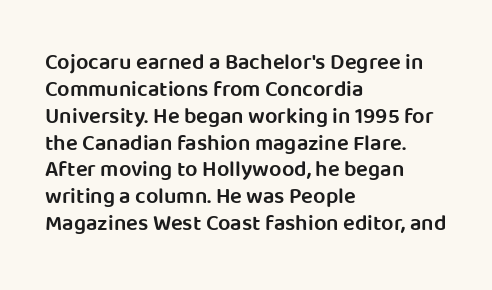
The image shows 22 px text type, upright; set left-aligned, line spacing 1.22x, normal letter spacing, not underlined.
